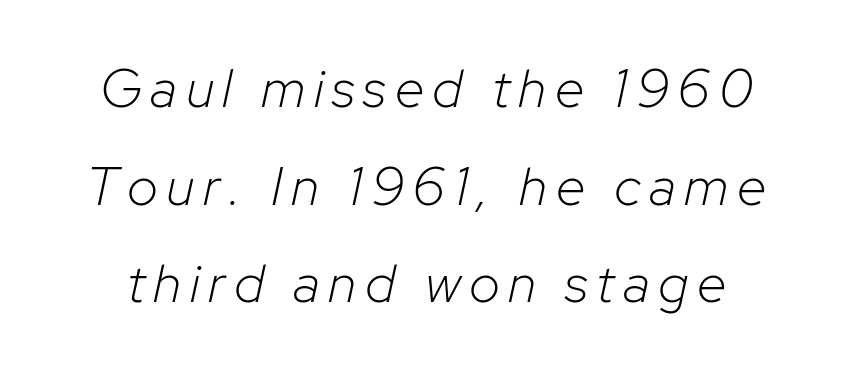
Q: Is the text bold? A: No.
Q: Is the text italic (slanted)? A: Yes, it leans right by about 12 degrees.
Q: Is the text underlined? A: No.
Q: Width (condensed, normal, or wide)? A: Normal.
Q: Stroke contrast? A: Low.
Q: x-height? A: Medium.
Q: Monospaced? A: No.
